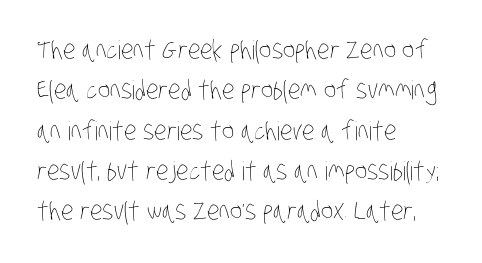
The image shows 26 px text type; set left-aligned, normal line spacing (1.55x), normal letter spacing, not underlined.
